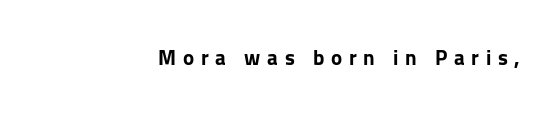
{"italic": "no", "bold": "yes", "underline": "no", "align": "right", "letter_spacing": "wide", "letter_spacing_em": 0.32, "glyph_px": 21}
